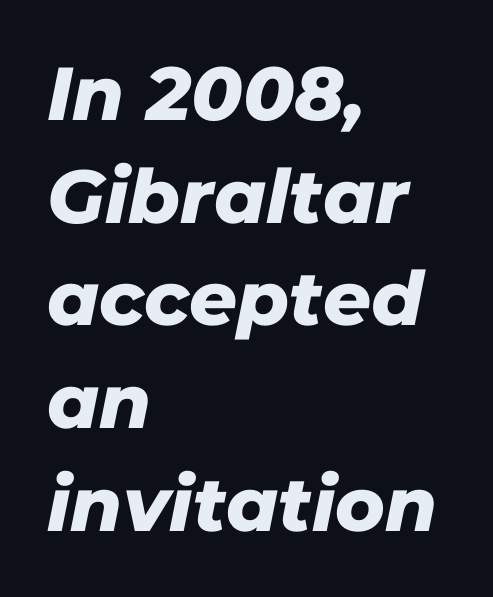
The typesetter chose a ragged-right arrangement here. Each letter keeps its own natural width here, so spacing adapts to shape. Serifs: no, the terminals of the letterforms are clean. Underline: absent.
